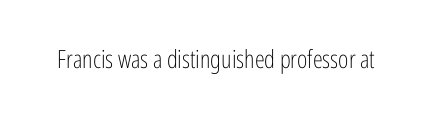
Q: Is the text bold? A: No.
Q: Is the text italic (slanted)? A: No, it is upright.
Q: Is the text underlined? A: No.
Q: Is the spacing between letters normal or unusually wide? A: Normal.
